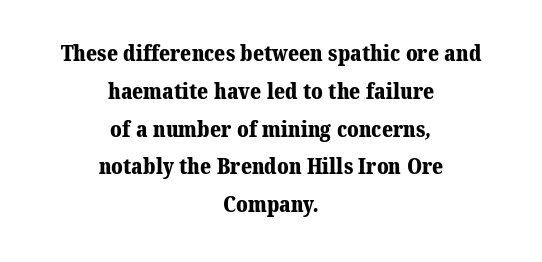
The image shows 21 px bold type; set centered, line spacing 1.8x, normal letter spacing, not underlined.
